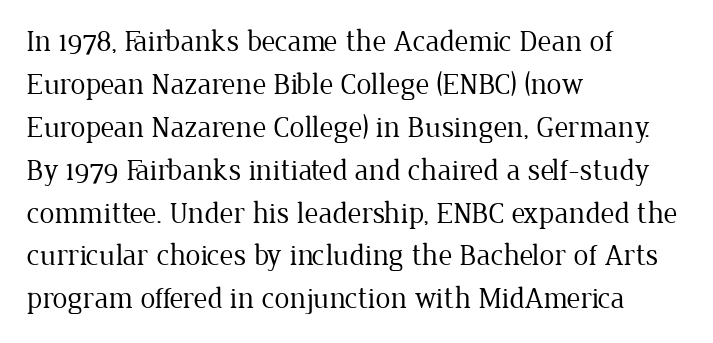
Q: Is the text bold? A: No.
Q: Is the text italic (slanted)? A: No, it is upright.
Q: Is the typeface a serif or a sans-serif typeface? A: Serif.
Q: Is the text underlined? A: No.
Q: How is the paragraph aligned? A: Left-aligned.
Q: Is the spacing between letters normal or unusually wide? A: Normal.
Q: Is the spacing between lines tight, normal or loose? A: Normal.
Q: Width (condensed, normal, or wide)? A: Normal.
Q: Stroke contrast? A: Low.
Q: x-height? A: Medium.
Q: Monospaced? A: No.
